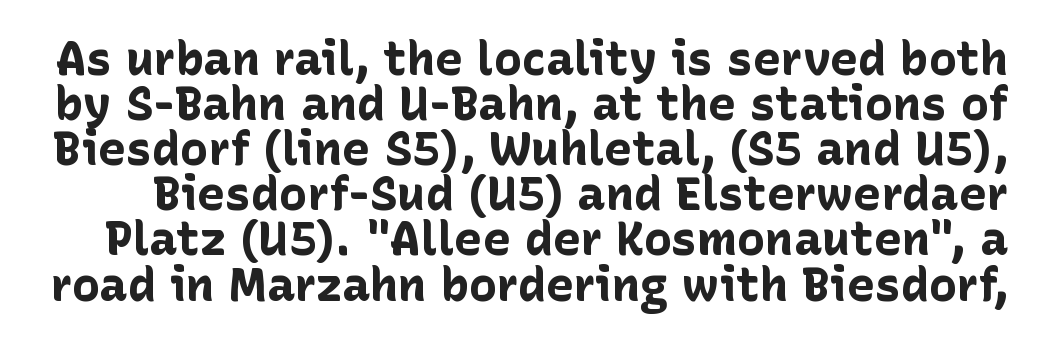
Each row of text sits above clean, open space. Observe the ordinary spacing: letters are neighbours, not strangers. Spacing verdict: proportional, widths tailored to each character. In terms of weight, the rendering is a true, heavy bold.
